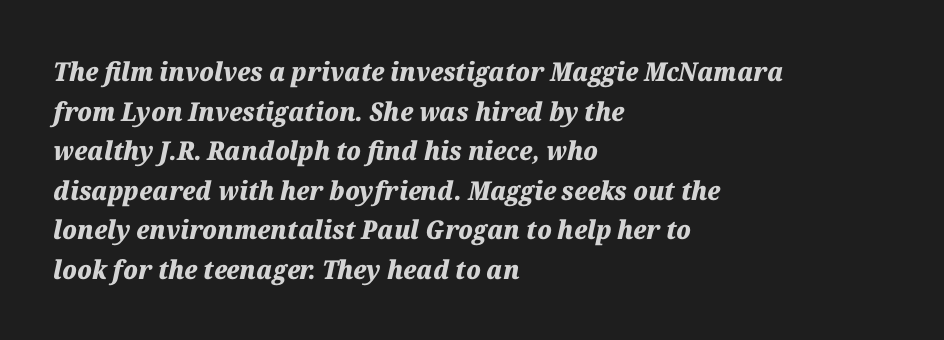
{"italic": "yes", "lean": "right", "slant_degrees": 12, "bold": "yes", "underline": "no", "align": "left", "line_spacing": "normal", "line_spacing_ratio": 1.52, "letter_spacing": "normal", "letter_spacing_em": 0.0, "glyph_px": 26}
